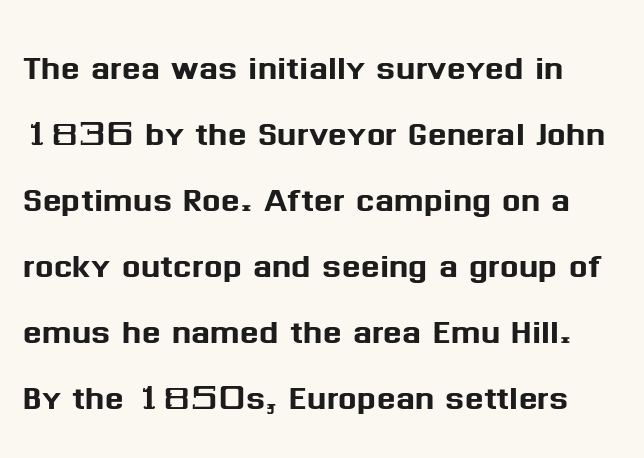
The image shows 44 px sans-serif type, upright; set normal line spacing (1.5x), normal letter spacing, not underlined; medium stroke contrast and a medium x-height.
